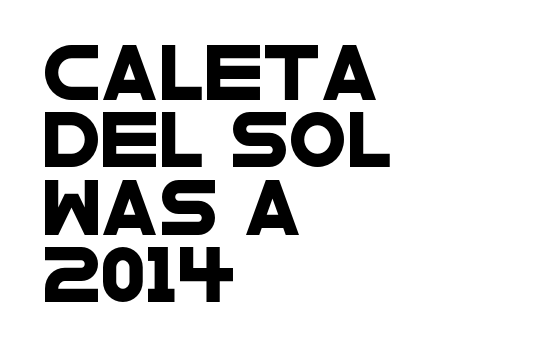
The image shows 53 px wide sans-serif type; set left-aligned, normal line spacing (1.27x), normal letter spacing, not underlined; low stroke contrast and a large x-height.
